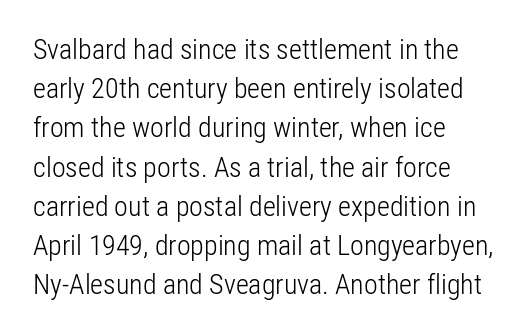
The image shows 28 px light, condensed sans-serif type, upright; set left-aligned, normal line spacing (1.4x), normal letter spacing, not underlined; low stroke contrast and a medium x-height.
